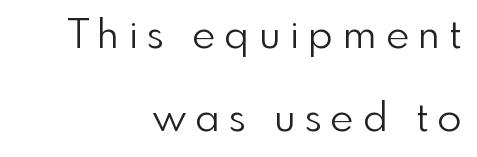
Unlike a traditional serif, this face leaves its strokes unadorned. Proportional: the letters do not fall into vertical columns. A typesetter would call this heavily tracked-out type. Type without underlining. Posture: upright roman. Line ends are locked; line starts wander.
